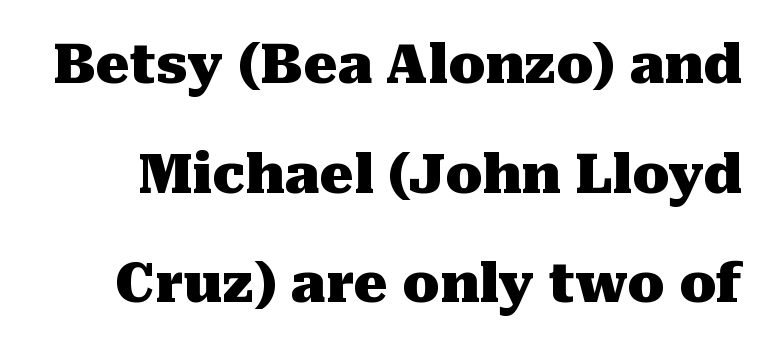
The type is set solid horizontally, with unmodified tracking. In terms of weight, the rendering is a true, heavy bold. Check the space under the baseline: it is left empty. Examine the stroke ends and you'll spot serifs. The rendering uses a large line-height, opening up the rows. Varying glyph widths throughout — classic text-font behaviour.
